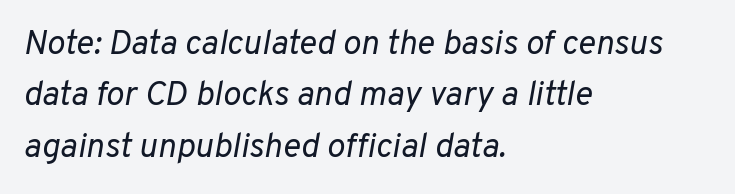
Q: Is the text bold? A: No.
Q: Is the text italic (slanted)? A: Yes, it leans right by about 10 degrees.
Q: Is the text underlined? A: No.
Q: How is the paragraph aligned? A: Left-aligned.
Q: Is the spacing between letters normal or unusually wide? A: Normal.
Q: Is the spacing between lines tight, normal or loose? A: Normal.
Q: Width (condensed, normal, or wide)? A: Normal.
Q: Stroke contrast? A: Low.
Q: x-height? A: Medium.
Q: Monospaced? A: No.
